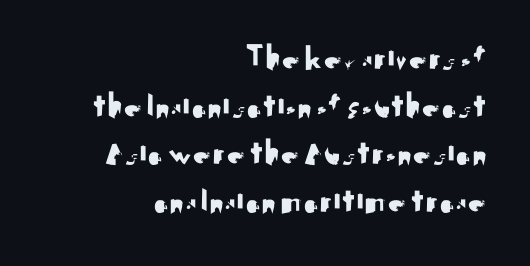
Here the designer chose a conventional face with non-uniform glyph widths. The gaps between neighbouring characters are ordinary and unremarkable. The characters display no serif detailing; their extremities are plain. Has an underline been added? It has not. The leading is moderate, giving the passage an even texture. Notice how the stems are strictly vertical — no italics here.
